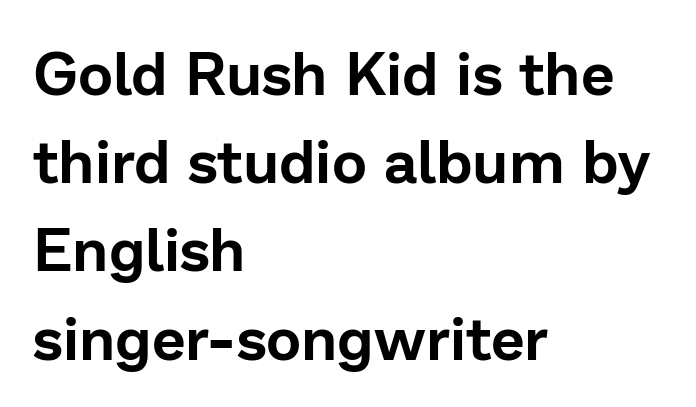
Do the characters align in a grid? No, the font is proportional. The ragged edge is on the right, which tells us the setting is flush left. The typeface chosen for these lines omits serifs. You can tell it's not italic because the verticals are truly vertical.
